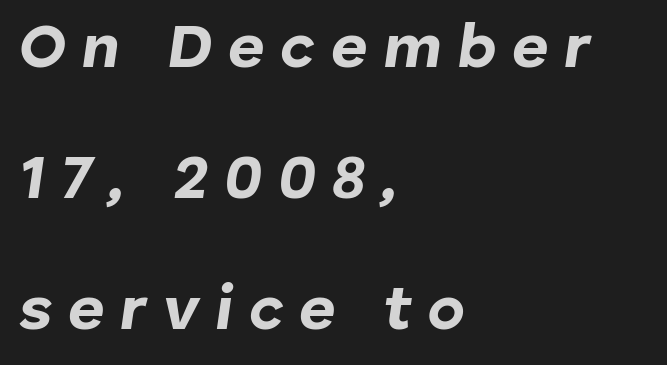
Q: Is the text bold? A: Yes.
Q: Is the text italic (slanted)? A: Yes, it leans right by about 8 degrees.
Q: Is the text underlined? A: No.
Q: How is the paragraph aligned? A: Left-aligned.
Q: Is the spacing between letters normal or unusually wide? A: Unusually wide.
Q: Is the spacing between lines tight, normal or loose? A: Loose.
Q: Width (condensed, normal, or wide)? A: Normal.
Q: Stroke contrast? A: Low.
Q: x-height? A: Medium.
Q: Monospaced? A: No.
